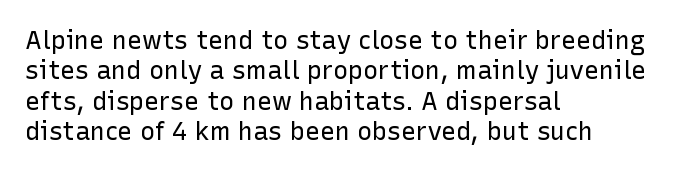
The image shows 25 px text type, upright; set left-aligned, line spacing 1.22x, normal letter spacing, not underlined.
